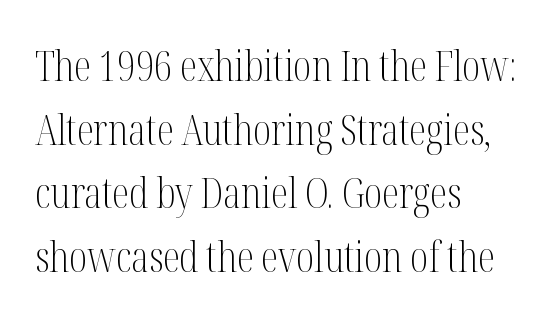
The image shows 43 px light, condensed serif type, upright; set left-aligned, normal line spacing (1.48x), normal letter spacing, not underlined; medium stroke contrast and a medium x-height.
